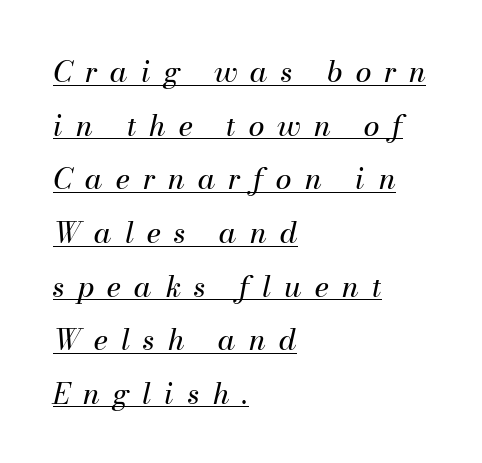
The lettering tilts uniformly, giving the passage an italic look. You can see a thin bar hugging the bottom of the glyphs. The face used here is proportionally spaced, like ordinary book or web type. The horizontal fit of the characters is loose and conspicuously gappy. The strokes are not fattened; the text isn't bold.
